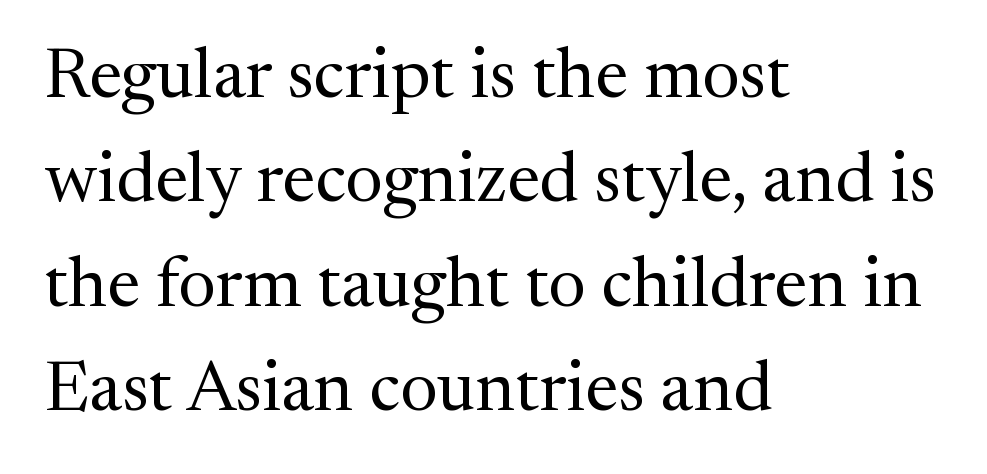
The image shows 71 px regular-weight serif type, upright; set left-aligned, normal line spacing (1.47x), normal letter spacing, not underlined; medium stroke contrast and a medium x-height.
